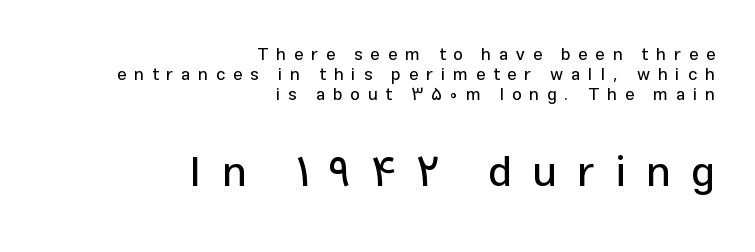
Q: Is the text italic (slanted)? A: No, it is upright.
Q: Is the typeface a serif or a sans-serif typeface? A: Sans-serif.
Q: Is the text underlined? A: No.
Q: How is the paragraph aligned? A: Right-aligned.
Q: Is the spacing between letters normal or unusually wide? A: Unusually wide.
Q: Which block of text is set in a larger size, the first (top) or the second (bottom)? A: The second (bottom) one.
Q: Width (condensed, normal, or wide)? A: Normal.
Q: Stroke contrast? A: Low.
Q: x-height? A: Medium.
Q: Monospaced? A: No.
